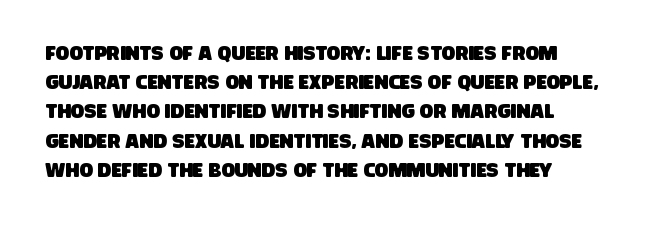
The image shows 20 px text type; set normal line spacing (1.46x), normal letter spacing, not underlined.
